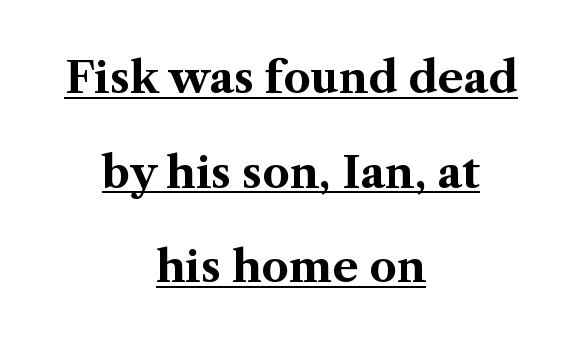
Look at the tracking — it's just the regular setting, nothing added. The glyphs have the mass of a bold cut. Each letter keeps its own natural width here, so spacing adapts to shape. This is serif lettering, the kind often seen in printed books.
